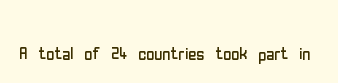
The image shows 22 px text type, upright; set normal letter spacing, not underlined.
